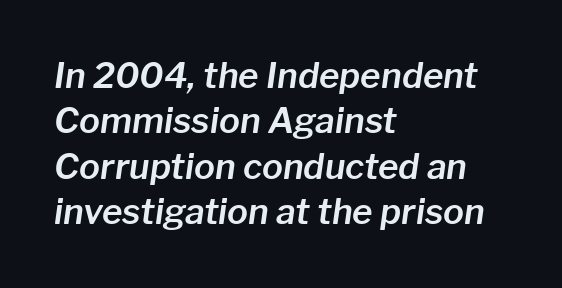
{"italic": "yes", "lean": "right", "slant_degrees": 8, "width": "normal", "stroke_contrast": "low", "x_height": "medium", "monospaced": "no", "underline": "no", "align": "left", "line_spacing": "normal", "line_spacing_ratio": 1.3, "letter_spacing": "normal", "letter_spacing_em": 0.0, "glyph_px": 35}
